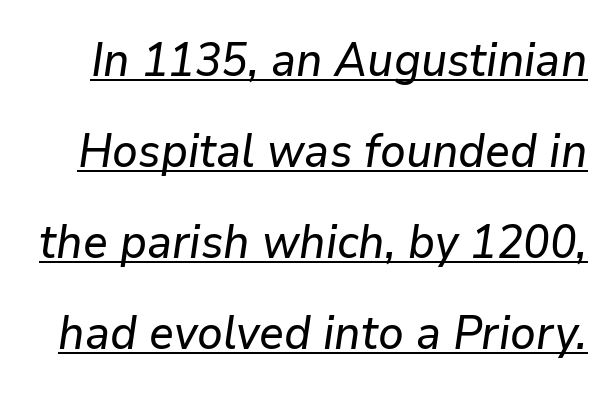
Do the characters align in a grid? No, the font is proportional. Observe the lean: these are italic letterforms. The words here are underlined. Is there much room between lines? Yes — plenty of vertical air separates them.
